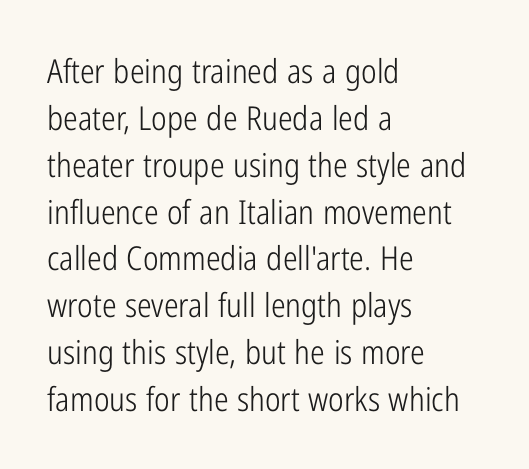
Any mark beneath the type? The region is blank. Successive baselines arrive at the customary interval. Vertical stems look standard width or narrower in stroke. The passage shown is typed in a proportional face where columns would drift. Serifs: no, the terminals of the letterforms are clean. Does the copy run flush right? No — it runs flush left.
